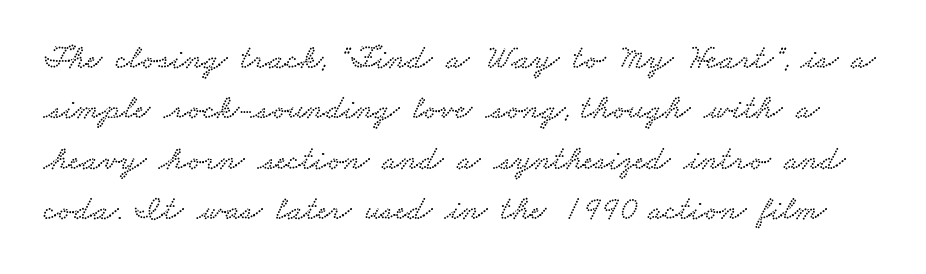
Q: Is the typeface a serif or a sans-serif typeface? A: Serif.
Q: Is the text underlined? A: No.
Q: Is the spacing between letters normal or unusually wide? A: Normal.
Q: Is the spacing between lines tight, normal or loose? A: Normal.
Q: Width (condensed, normal, or wide)? A: Wide.
Q: Stroke contrast? A: Low.
Q: x-height? A: Small.
Q: Monospaced? A: No.
